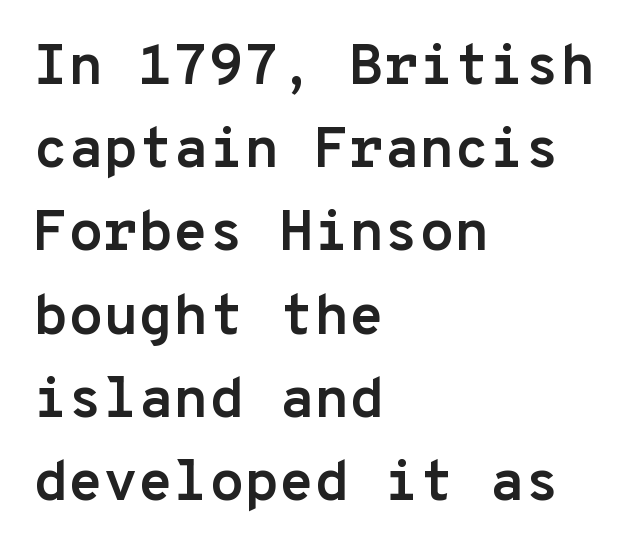
Q: Is the text bold? A: Yes.
Q: Is the text italic (slanted)? A: No, it is upright.
Q: Is the typeface a serif or a sans-serif typeface? A: Sans-serif.
Q: Is the text underlined? A: No.
Q: How is the paragraph aligned? A: Left-aligned.
Q: Is the spacing between letters normal or unusually wide? A: Normal.
Q: Is the spacing between lines tight, normal or loose? A: Normal.
Q: Width (condensed, normal, or wide)? A: Normal.
Q: Stroke contrast? A: Low.
Q: x-height? A: Medium.
Q: Monospaced? A: Yes.
